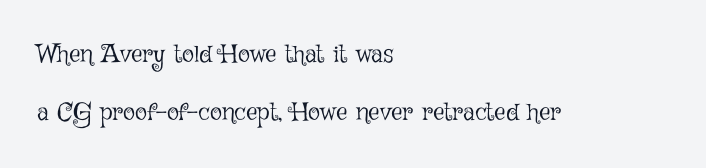
Reading down the column, the eye jumps a long way to each next line. Quick note: underline off. Teacher's note: observe the even left margin — that is flush-left alignment. No extra tracking has been applied to these lines. Summary of weight: not heavy and not bold. These lines were composed using upright roman letters.
